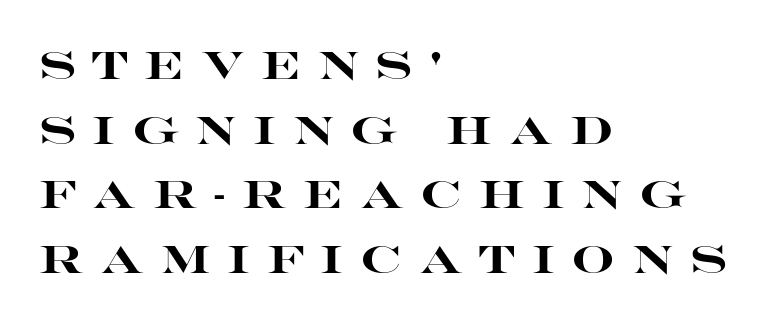
{"italic": "no", "bold": "yes", "weight": "heavy", "width": "wide", "stroke_contrast": "high", "x_height": "large", "monospaced": "no", "underline": "no", "align": "left", "line_spacing": "normal", "line_spacing_ratio": 1.7, "letter_spacing": "wide", "letter_spacing_em": 0.44, "glyph_px": 38}
